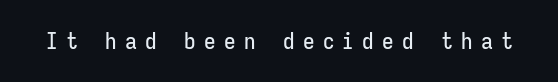
Q: Is the text italic (slanted)? A: No, it is upright.
Q: Is the text underlined? A: No.
Q: Is the spacing between letters normal or unusually wide? A: Unusually wide.
